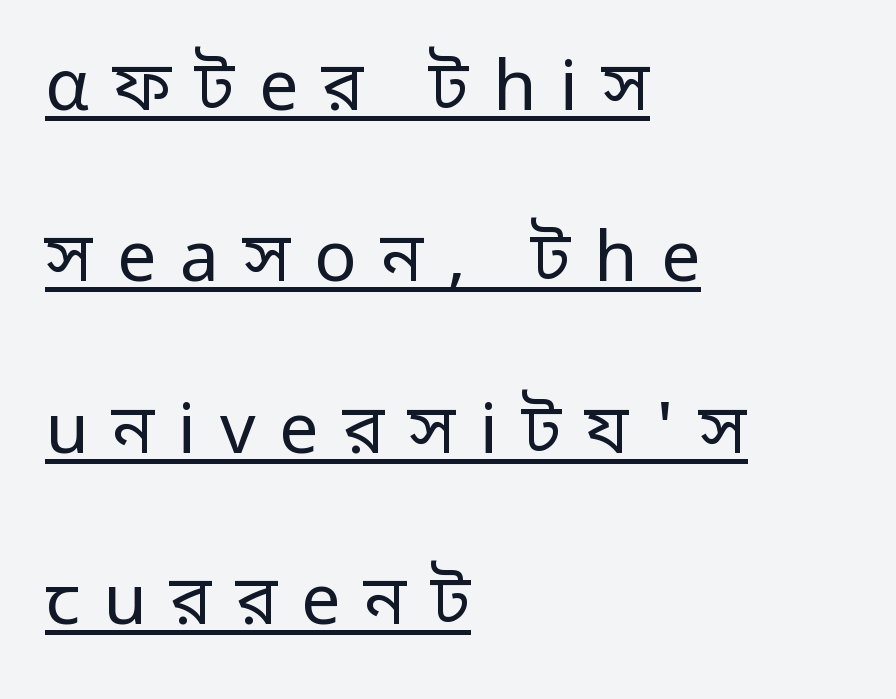
{"serif": "no", "italic": "no", "bold": "no", "weight": "regular", "width": "normal", "stroke_contrast": "low", "x_height": "medium", "monospaced": "no", "underline": "yes", "align": "left", "line_spacing": "loose", "line_spacing_ratio": 2.45, "letter_spacing": "wide", "letter_spacing_em": 0.34, "glyph_px": 70}
